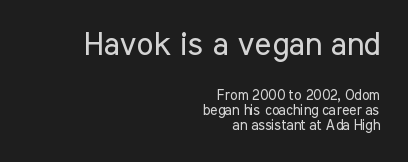
Q: Is the text bold? A: No.
Q: Is the text italic (slanted)? A: No, it is upright.
Q: Is the typeface a serif or a sans-serif typeface? A: Sans-serif.
Q: Is the text underlined? A: No.
Q: How is the paragraph aligned? A: Right-aligned.
Q: Is the spacing between letters normal or unusually wide? A: Normal.
Q: Is the spacing between lines tight, normal or loose? A: Tight.
Q: Which block of text is set in a larger size, the first (top) or the second (bottom)? A: The first (top) one.
Q: Width (condensed, normal, or wide)? A: Condensed.
Q: Stroke contrast? A: Low.
Q: x-height? A: Medium.
Q: Monospaced? A: No.
